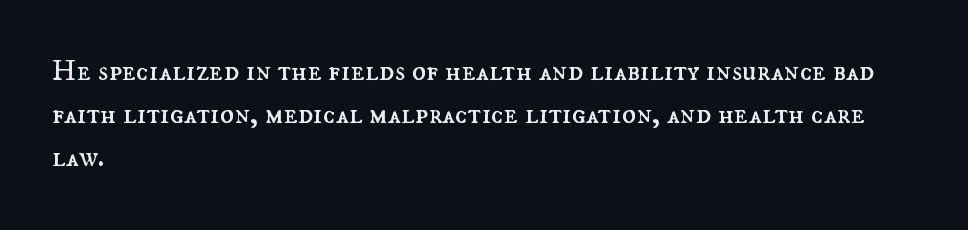
{"italic": "no", "bold": "no", "weight": "regular", "width": "normal", "stroke_contrast": "medium", "x_height": "small", "monospaced": "no", "underline": "no", "align": "left", "line_spacing": "normal", "line_spacing_ratio": 1.44, "letter_spacing": "normal", "letter_spacing_em": 0.0, "glyph_px": 30}
